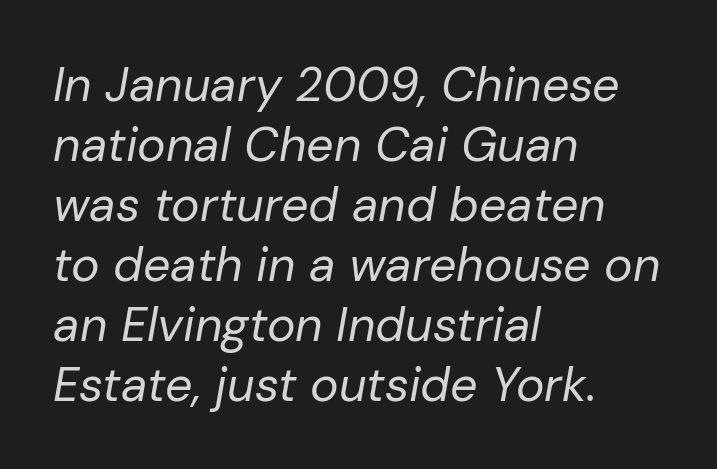
The glyphs look as if they've been sheared to an angle. Quick note: underline off. Students, note that the glyphs here touch the page at normal intervals. Notice how the passage keeps a crisp vertical edge on the left only. A normal amount of white space separates one row of letters from the next.
